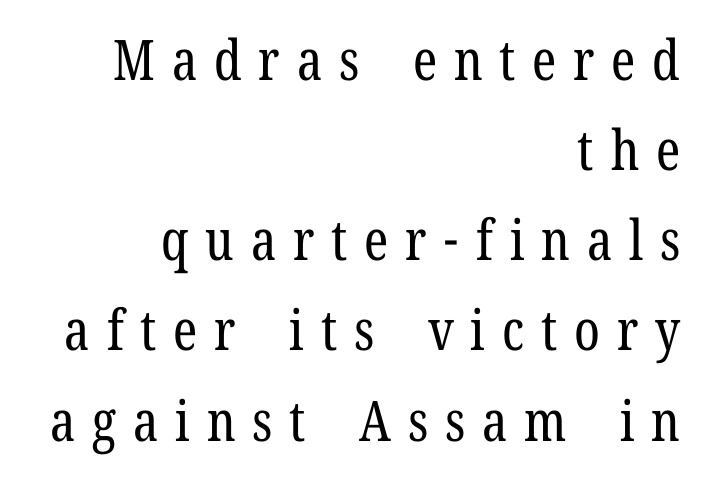
The image shows 56 px regular-weight, condensed serif type, upright; set right-aligned, normal line spacing (1.61x), unusually wide letter spacing (+0.3 em), not underlined; low stroke contrast and a medium x-height.
